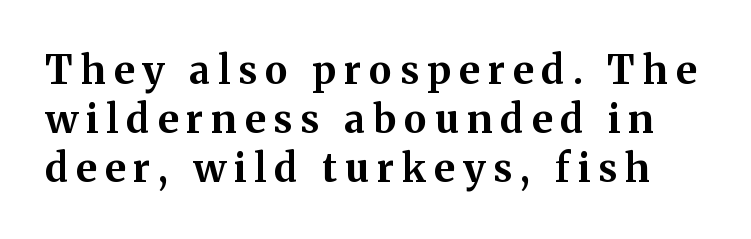
Q: Is the text bold? A: Yes.
Q: Is the text italic (slanted)? A: No, it is upright.
Q: Is the typeface a serif or a sans-serif typeface? A: Serif.
Q: Is the text underlined? A: No.
Q: Is the spacing between letters normal or unusually wide? A: Unusually wide.
Q: Is the spacing between lines tight, normal or loose? A: Normal.
Q: Width (condensed, normal, or wide)? A: Normal.
Q: Stroke contrast? A: Medium.
Q: x-height? A: Medium.
Q: Monospaced? A: No.
